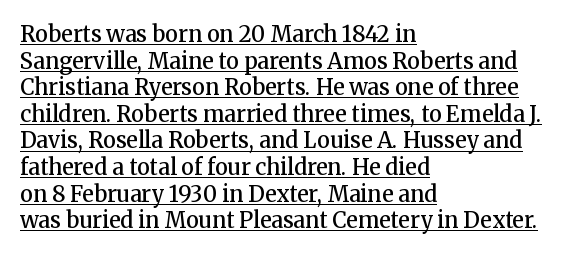
Q: Is the text bold? A: Semi-bold.
Q: Is the text italic (slanted)? A: No, it is upright.
Q: Is the text underlined? A: Yes.
Q: How is the paragraph aligned? A: Left-aligned.
Q: Is the spacing between letters normal or unusually wide? A: Normal.
